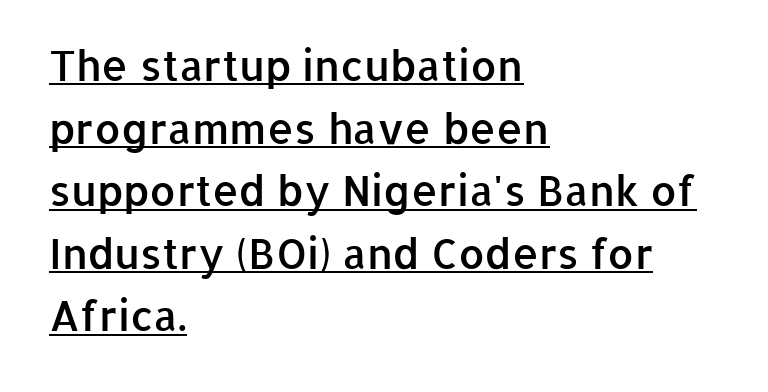
Letter spacing: default. As a designer I'd log this as weight 600, semibold. The paragraph shown leans on its left margin. Students, observe: this is what conventionally led text looks like.
